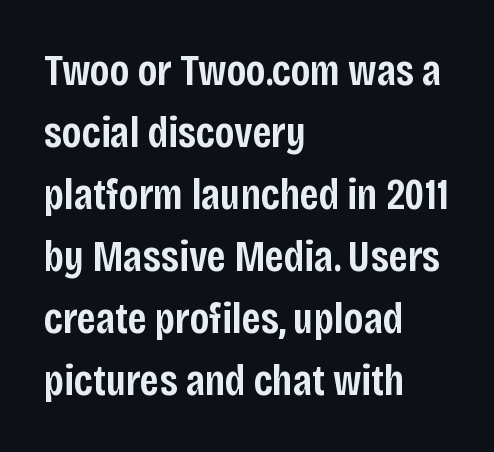
The image shows 44 px semibold, condensed sans-serif type, upright; set left-aligned, normal line spacing (1.41x), normal letter spacing, not underlined; low stroke contrast and a large x-height.
